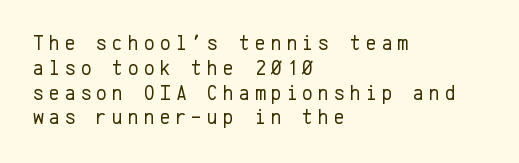
{"italic": "no", "bold": "no", "underline": "no", "align": "left", "line_spacing_ratio": 1.18, "letter_spacing": "wide", "letter_spacing_em": 0.23, "glyph_px": 21}
